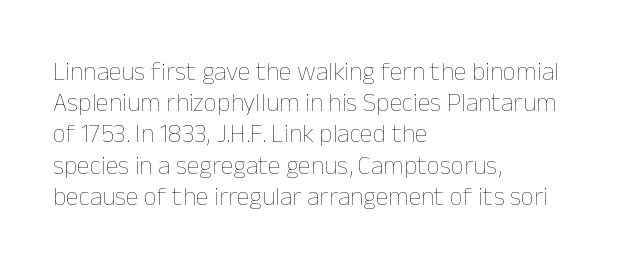
The image shows 26 px text type, upright; set left-aligned, line spacing 1.2x, normal letter spacing, not underlined.
